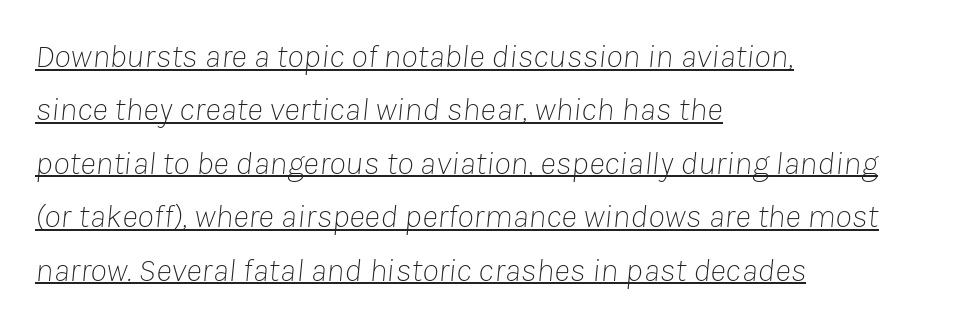
Weight: regular or lighter. The specimen reads as italic at a glance. What decoration does the sample have? An underline. Short note: letters normally spaced. Is there much room between lines? A standard amount, neither cramped nor airy.
